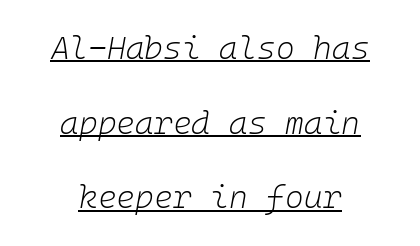
{"italic": "yes", "lean": "right", "slant_degrees": 10, "bold": "no", "weight": "light", "width": "normal", "stroke_contrast": "low", "x_height": "medium", "underline": "yes", "align": "center", "line_spacing": "loose", "line_spacing_ratio": 2.33, "letter_spacing": "normal", "letter_spacing_em": 0.0, "glyph_px": 32}
